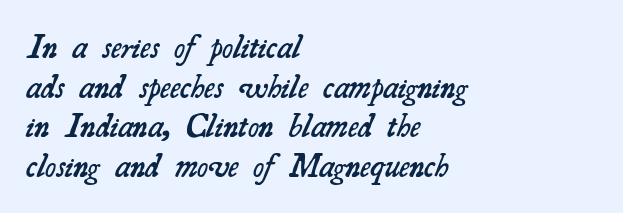
{"serif": "yes", "bold": "semi", "weight": "semibold", "width": "normal", "stroke_contrast": "medium", "x_height": "small", "monospaced": "no", "underline": "no", "align": "left", "line_spacing_ratio": 1.2, "letter_spacing": "normal", "letter_spacing_em": 0.0, "glyph_px": 33}
